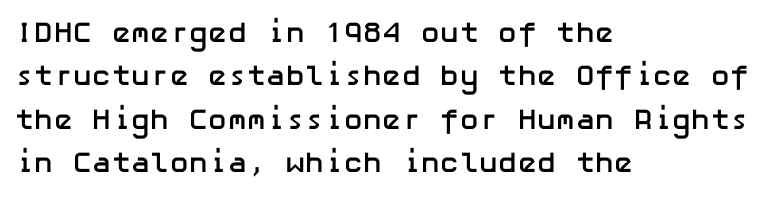
Q: Is the text bold? A: Yes.
Q: Is the text italic (slanted)? A: No, it is upright.
Q: Is the typeface a serif or a sans-serif typeface? A: Sans-serif.
Q: Is the text underlined? A: No.
Q: How is the paragraph aligned? A: Left-aligned.
Q: Is the spacing between letters normal or unusually wide? A: Normal.
Q: Is the spacing between lines tight, normal or loose? A: Normal.
Q: Width (condensed, normal, or wide)? A: Normal.
Q: Stroke contrast? A: Low.
Q: x-height? A: Medium.
